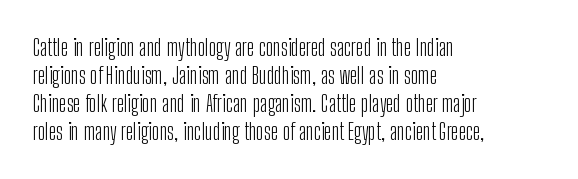
Every stem runs plumb, perpendicular to the baseline. Layout note: lines flush left. Decoration check: the copy has no underline. Short note: letters normally spaced.
